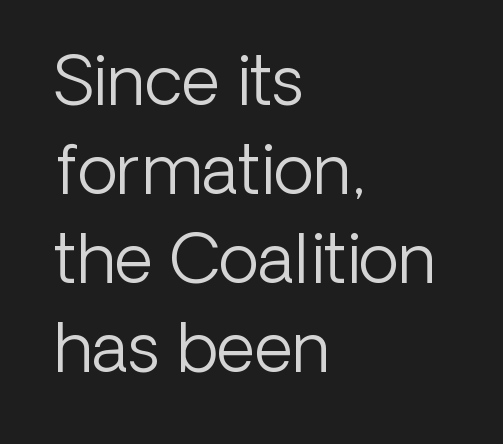
The image shows 67 px light sans-serif type, upright; set left-aligned, normal line spacing (1.33x), normal letter spacing, not underlined; low stroke contrast and a medium x-height.
